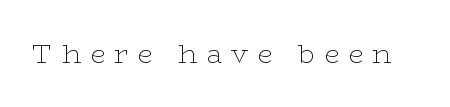
{"italic": "no", "bold": "no", "underline": "no", "letter_spacing": "wide", "letter_spacing_em": 0.34, "glyph_px": 27}
